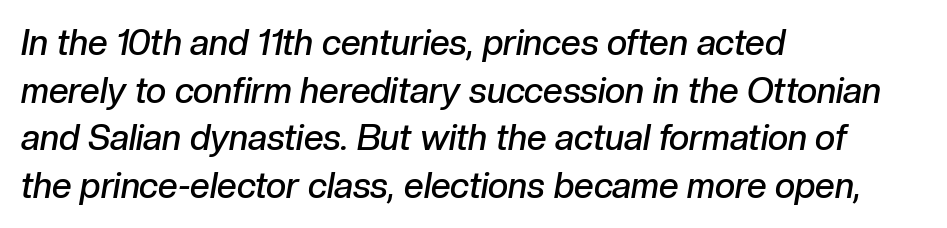
Q: Is the text bold? A: Semi-bold.
Q: Is the text italic (slanted)? A: Yes, it leans right by about 10 degrees.
Q: Is the text underlined? A: No.
Q: How is the paragraph aligned? A: Left-aligned.
Q: Is the spacing between letters normal or unusually wide? A: Normal.
Q: Is the spacing between lines tight, normal or loose? A: Normal.
Q: Width (condensed, normal, or wide)? A: Normal.
Q: Stroke contrast? A: Low.
Q: x-height? A: Medium.
Q: Monospaced? A: No.
